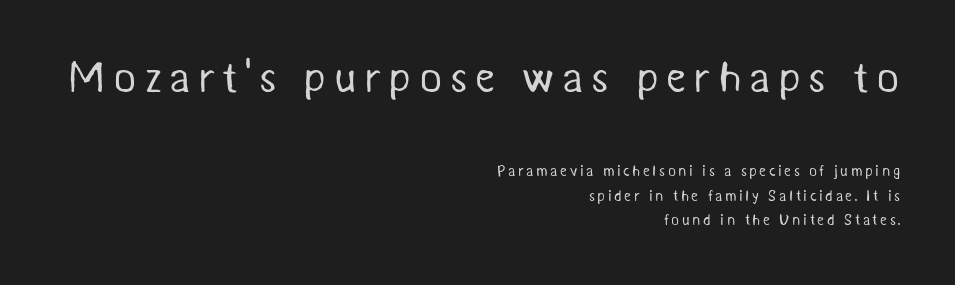
Proportional: the letters do not fall into vertical columns. Stems here are at most as thick as an everyday book face. A student would call this right alignment; a typographer would say flush right, rag left. The first block has been scaled up relative to the second.
